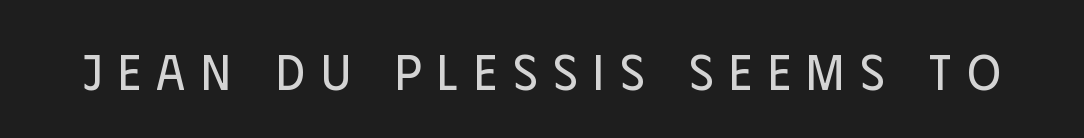
The image shows 51 px regular-weight, condensed sans-serif type, upright; set unusually wide letter spacing (+0.31 em), not underlined; low stroke contrast and a large x-height.
